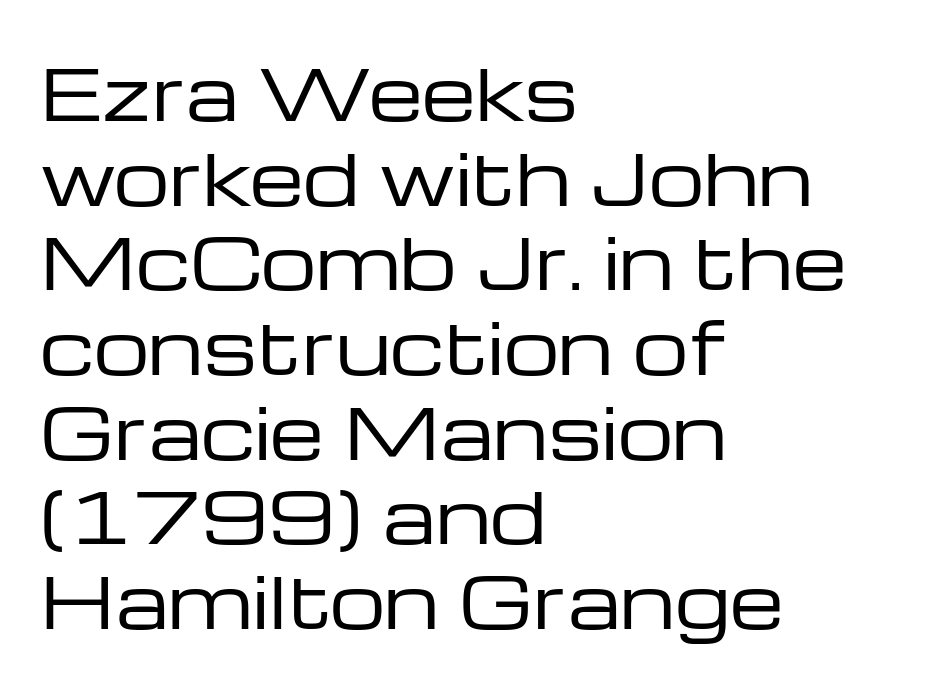
Q: Is the text bold? A: No.
Q: Is the text italic (slanted)? A: No, it is upright.
Q: Is the typeface a serif or a sans-serif typeface? A: Sans-serif.
Q: Is the text underlined? A: No.
Q: How is the paragraph aligned? A: Left-aligned.
Q: Is the spacing between letters normal or unusually wide? A: Normal.
Q: Width (condensed, normal, or wide)? A: Wide.
Q: Stroke contrast? A: Low.
Q: x-height? A: Medium.
Q: Monospaced? A: No.
